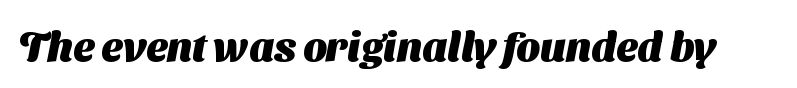
The image shows 41 px heavy sans-serif type; set normal letter spacing, not underlined; medium stroke contrast and a medium x-height.
